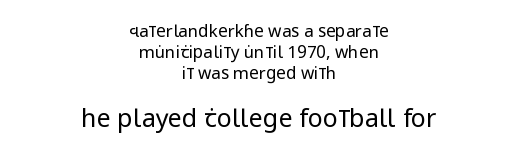
Q: Is the text bold? A: No.
Q: Is the text italic (slanted)? A: No, it is upright.
Q: Is the text underlined? A: No.
Q: How is the paragraph aligned? A: Centered.
Q: Is the spacing between letters normal or unusually wide? A: Normal.
Q: Which block of text is set in a larger size, the first (top) or the second (bottom)? A: The second (bottom) one.
